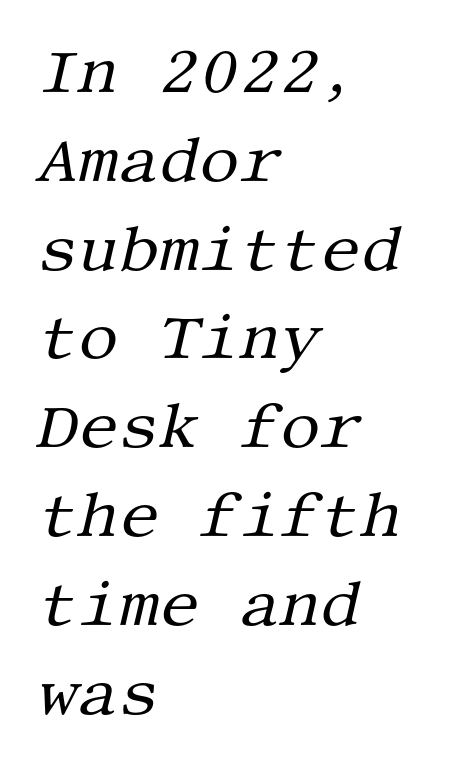
The image shows 63 px regular-weight serif type, italic (leaning right); set left-aligned, normal line spacing (1.41x), normal letter spacing, not underlined; medium stroke contrast and a large x-height.
